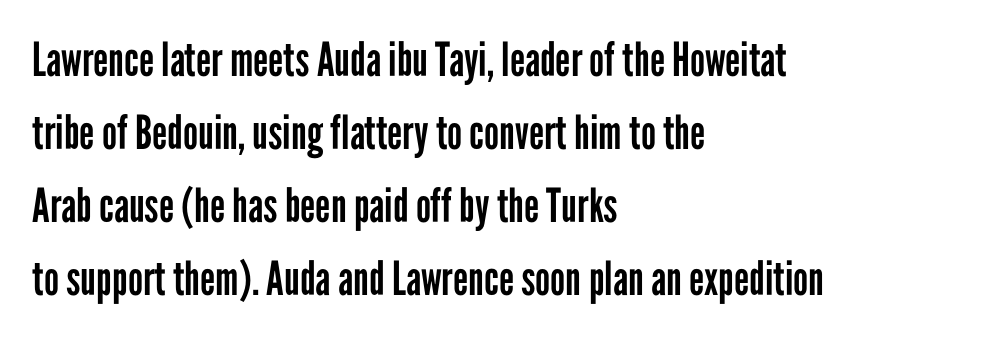
Q: Is the text bold? A: No.
Q: Is the text italic (slanted)? A: No, it is upright.
Q: Is the typeface a serif or a sans-serif typeface? A: Sans-serif.
Q: Is the text underlined? A: No.
Q: How is the paragraph aligned? A: Left-aligned.
Q: Is the spacing between letters normal or unusually wide? A: Normal.
Q: Is the spacing between lines tight, normal or loose? A: Normal.
Q: Width (condensed, normal, or wide)? A: Condensed.
Q: Stroke contrast? A: Low.
Q: x-height? A: Medium.
Q: Monospaced? A: No.
